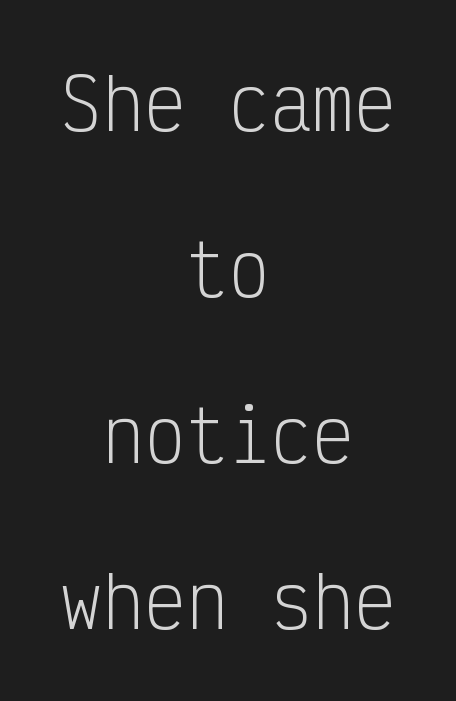
Q: Is the text bold? A: No.
Q: Is the text italic (slanted)? A: No, it is upright.
Q: Is the typeface a serif or a sans-serif typeface? A: Sans-serif.
Q: Is the text underlined? A: No.
Q: How is the paragraph aligned? A: Centered.
Q: Is the spacing between letters normal or unusually wide? A: Normal.
Q: Is the spacing between lines tight, normal or loose? A: Loose.
Q: Width (condensed, normal, or wide)? A: Condensed.
Q: Stroke contrast? A: Low.
Q: x-height? A: Medium.
Q: Monospaced? A: Yes.
